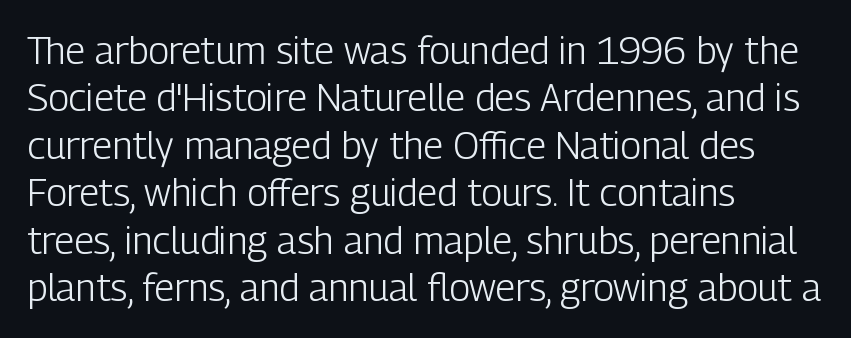
{"serif": "no", "italic": "no", "bold": "no", "weight": "light", "width": "condensed", "stroke_contrast": "low", "x_height": "medium", "monospaced": "no", "underline": "no", "align": "left", "line_spacing": "normal", "line_spacing_ratio": 1.25, "letter_spacing": "normal", "letter_spacing_em": 0.0, "glyph_px": 38}
